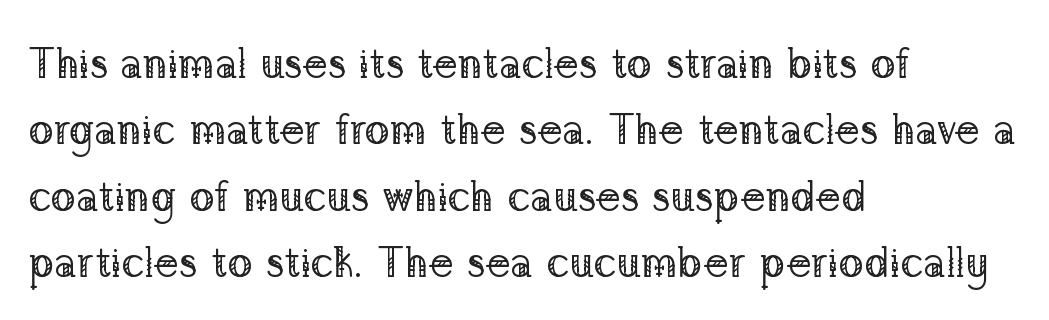
Varying glyph widths throughout — classic text-font behaviour. Layout note: lines flush left. Only glyphs here, with clear space below each row. In terms of leading, this rendering sits right in the middle. The letters stand upright; this is a roman face.
